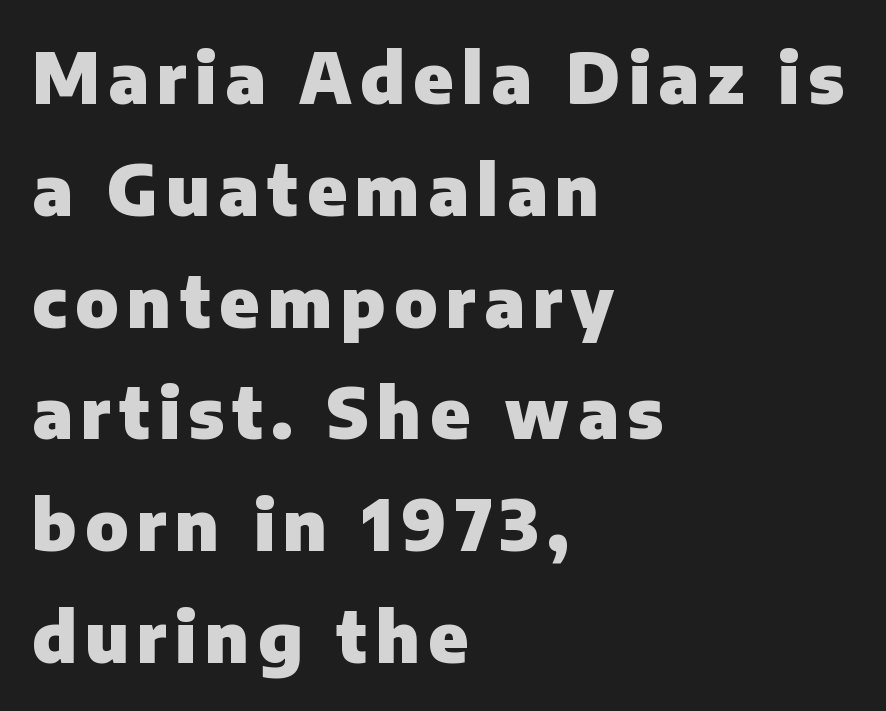
Q: Is the text bold? A: Yes.
Q: Is the text italic (slanted)? A: No, it is upright.
Q: Is the typeface a serif or a sans-serif typeface? A: Sans-serif.
Q: Is the text underlined? A: No.
Q: How is the paragraph aligned? A: Left-aligned.
Q: Is the spacing between lines tight, normal or loose? A: Normal.
Q: Width (condensed, normal, or wide)? A: Normal.
Q: Stroke contrast? A: Low.
Q: x-height? A: Medium.
Q: Monospaced? A: No.
